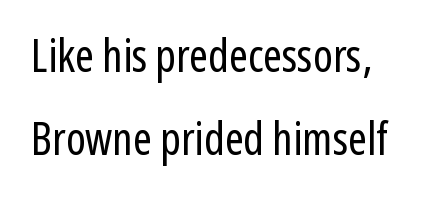
Q: Is the text bold? A: No.
Q: Is the text italic (slanted)? A: No, it is upright.
Q: Is the typeface a serif or a sans-serif typeface? A: Sans-serif.
Q: Is the text underlined? A: No.
Q: How is the paragraph aligned? A: Left-aligned.
Q: Is the spacing between letters normal or unusually wide? A: Normal.
Q: Width (condensed, normal, or wide)? A: Condensed.
Q: Stroke contrast? A: Low.
Q: x-height? A: Medium.
Q: Monospaced? A: No.
